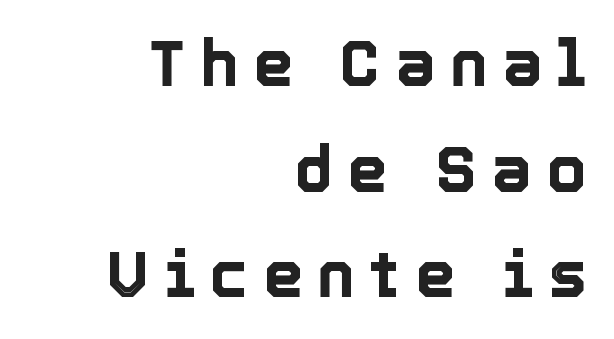
Q: Is the text italic (slanted)? A: No, it is upright.
Q: Is the text underlined? A: No.
Q: How is the paragraph aligned? A: Right-aligned.
Q: Is the spacing between letters normal or unusually wide? A: Unusually wide.
Q: Is the spacing between lines tight, normal or loose? A: Normal.
Q: Width (condensed, normal, or wide)? A: Normal.
Q: x-height? A: Medium.
Q: Monospaced? A: No.
